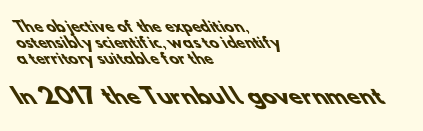
{"bold": "yes", "underline": "no", "align": "left", "line_spacing_ratio": 1.16, "letter_spacing": "normal", "letter_spacing_em": 0.0, "larger_block": "second", "size_ratio": 1.5, "glyph_px": 21}
